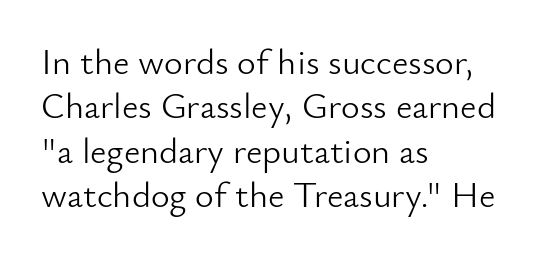
Check where the strokes stop: nothing finishes them off — pure sans. Letters rest on an invisible, unmarked baseline. Varying glyph widths throughout — classic text-font behaviour. Does extra space separate the letters? No, they use regular spacing. This is roman type, the default non-slanted kind. The paragraph shown leans on its left margin.
